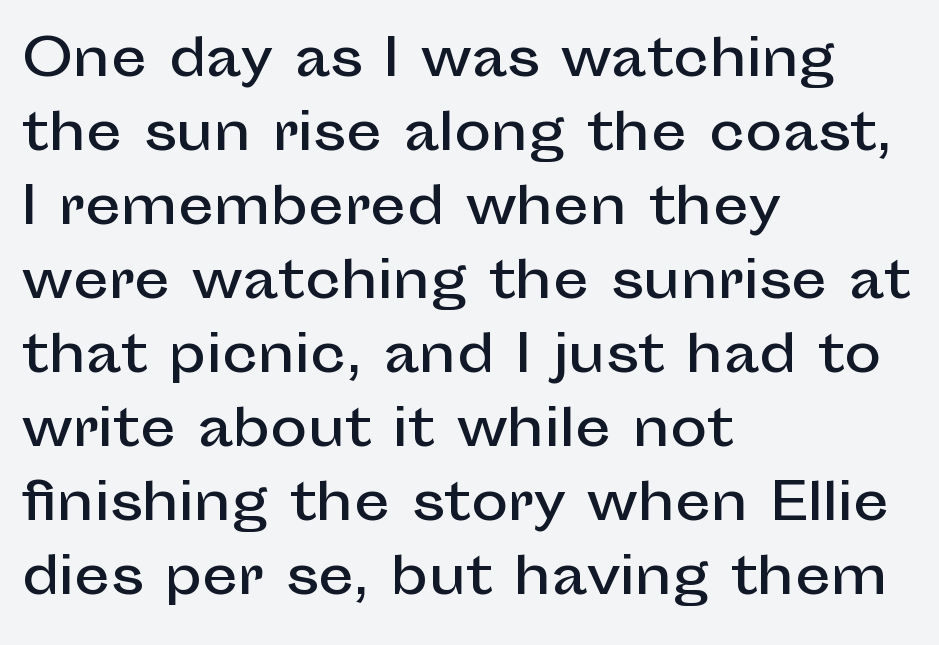
The type sits square on the baseline with zero lean. Words float on clear page, feet unadorned. Is there much room between lines? A standard amount, neither cramped nor airy. A typesetter would call this proportional, since set widths differ per character. Tracking here is standard; glyphs follow each other at the usual distance. Layout note: lines flush left.
